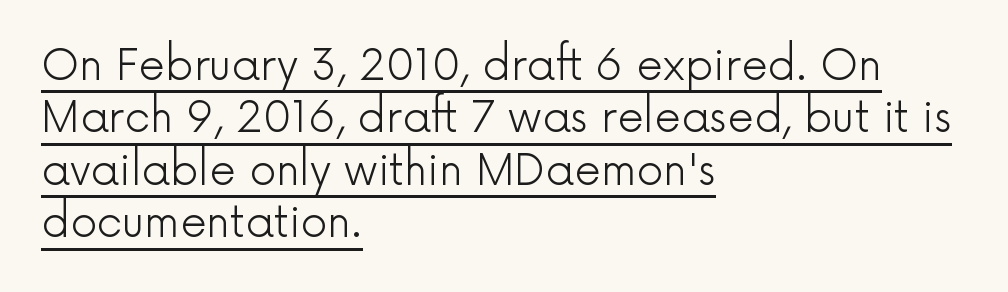
The image shows 42 px light sans-serif type, upright; set left-aligned, normal line spacing (1.25x), normal letter spacing, underlined; a medium x-height.
